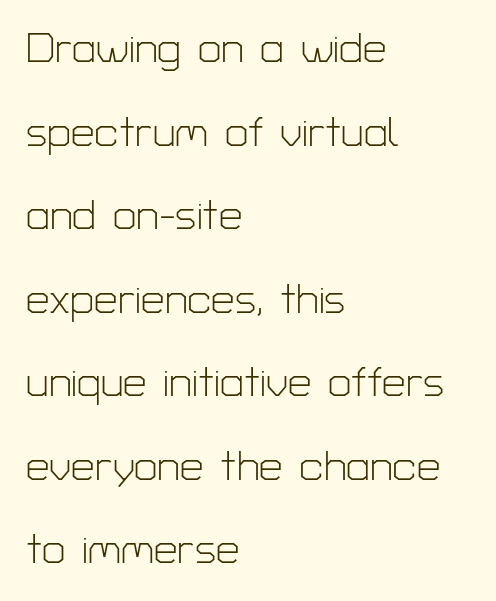
The image shows 42 px light sans-serif type, upright; set left-aligned, loose line spacing (1.99x), normal letter spacing, not underlined; low stroke contrast and a medium x-height.
